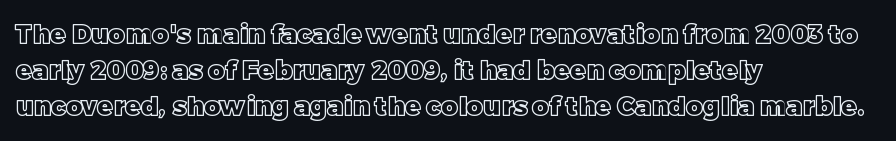
This is roman type, the default non-slanted kind. Standard letterfit; no display-style spreading of the glyphs. Evenly set lines give the paragraph a standard silhouette. The specimen omits any rule beneath the text block's lines. The paragraph shown leans on its left margin.
